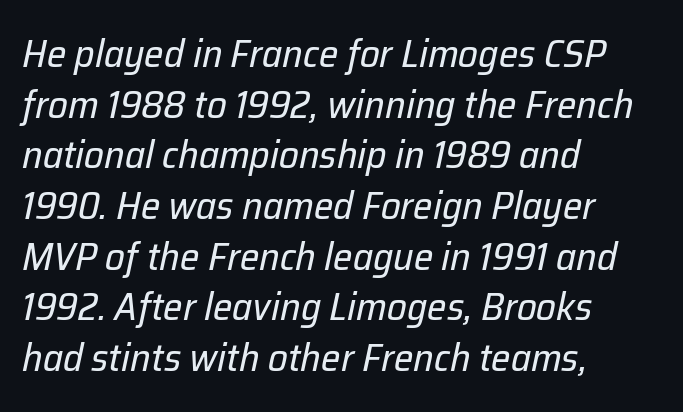
{"italic": "yes", "lean": "right", "slant_degrees": 12, "bold": "no", "weight": "regular", "width": "normal", "stroke_contrast": "low", "x_height": "medium", "monospaced": "no", "underline": "no", "align": "left", "line_spacing": "normal", "line_spacing_ratio": 1.3, "letter_spacing": "normal", "letter_spacing_em": 0.0, "glyph_px": 39}
